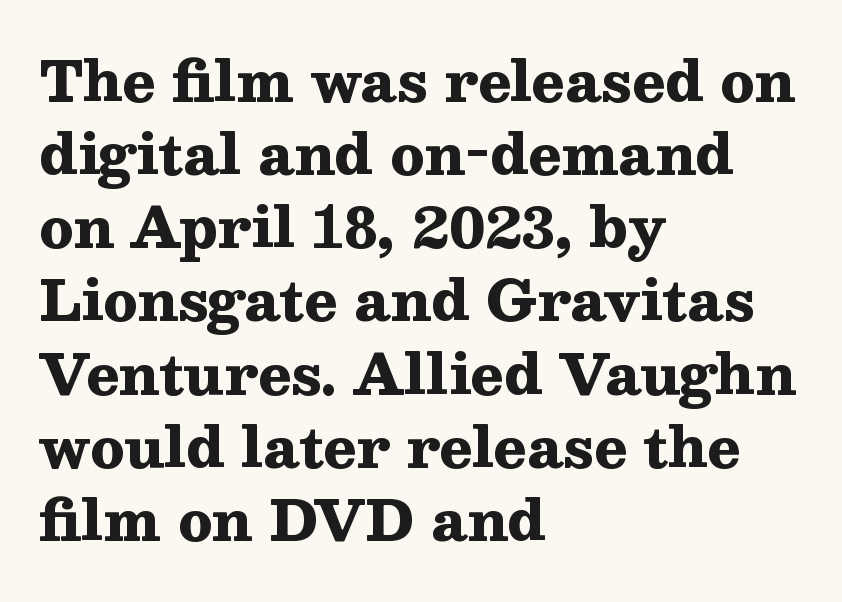
Summary of vertical rhythm: regular, with standard interline spacing. The setting favours the left margin, as ordinary paragraphs usually do. Letter spacing: default. Every stem runs plumb, perpendicular to the baseline.
